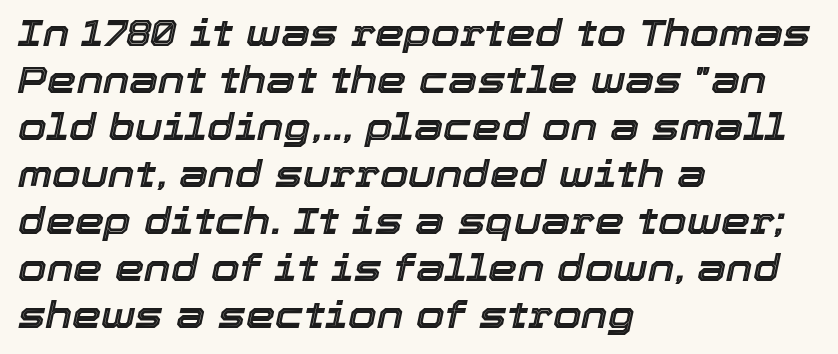
The image shows 37 px text type, italic (leaning right); set left-aligned, normal line spacing (1.27x), normal letter spacing, not underlined; a medium x-height.
